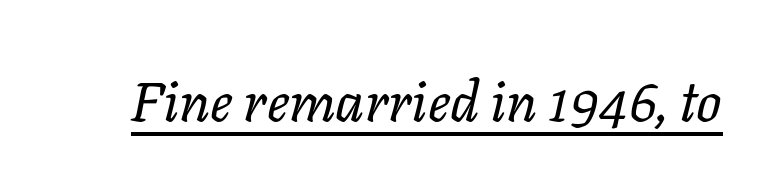
Q: Is the text bold? A: No.
Q: Is the text italic (slanted)? A: Yes, it leans right by about 11 degrees.
Q: Is the text underlined? A: Yes.
Q: Is the spacing between letters normal or unusually wide? A: Normal.
Q: Width (condensed, normal, or wide)? A: Normal.
Q: Stroke contrast? A: Low.
Q: x-height? A: Medium.
Q: Monospaced? A: No.
